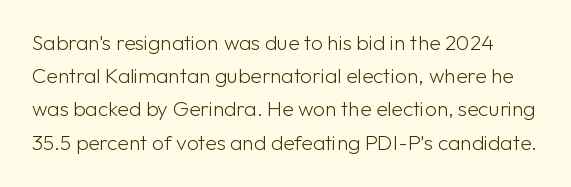
The image shows 21 px text type, upright; set normal line spacing (1.58x), normal letter spacing, not underlined.
